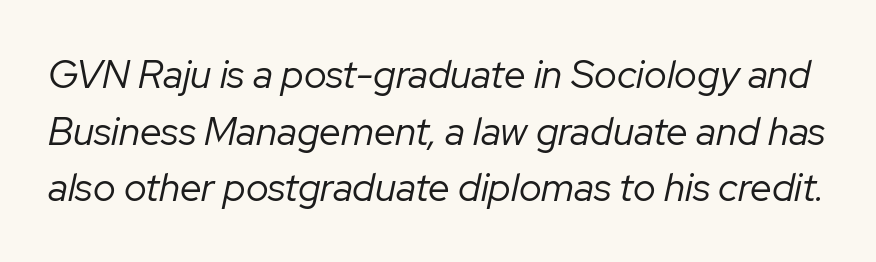
A light-to-regular cut is what we see here. The specimen omits any rule beneath the text block's lines. A normal amount of white space separates one row of letters from the next. Here the designer chose a conventional face with non-uniform glyph widths.
